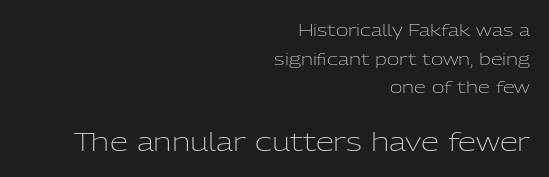
The image shows 26 px text type, upright; set right-aligned, normal line spacing (1.68x), normal letter spacing, not underlined; the second (bottom) block is 1.53x larger.
